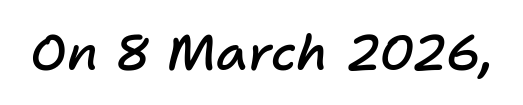
Q: Is the text bold? A: Semi-bold.
Q: Is the text italic (slanted)? A: Yes, it leans right by about 11 degrees.
Q: Is the text underlined? A: No.
Q: Is the spacing between letters normal or unusually wide? A: Normal.
Q: Width (condensed, normal, or wide)? A: Normal.
Q: Stroke contrast? A: Low.
Q: x-height? A: Medium.
Q: Monospaced? A: No.
